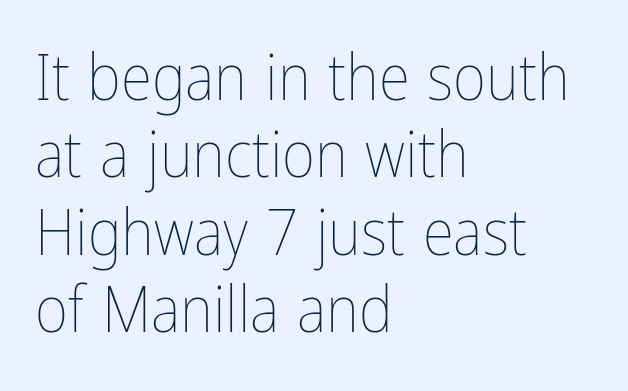
Q: Is the text bold? A: No.
Q: Is the text italic (slanted)? A: No, it is upright.
Q: Is the text underlined? A: No.
Q: How is the paragraph aligned? A: Left-aligned.
Q: Is the spacing between letters normal or unusually wide? A: Normal.
Q: Width (condensed, normal, or wide)? A: Condensed.
Q: Stroke contrast? A: Low.
Q: x-height? A: Medium.
Q: Monospaced? A: No.
